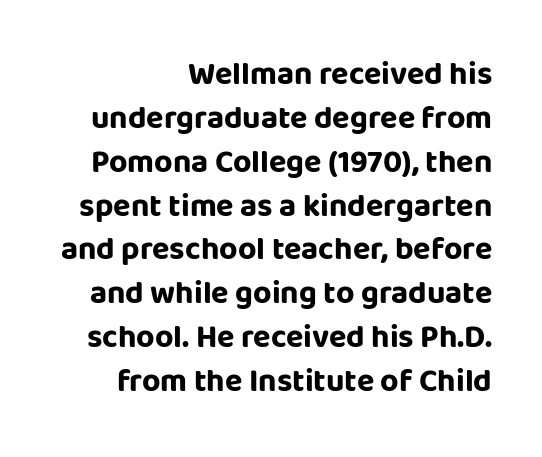
{"serif": "no", "italic": "no", "bold": "yes", "weight": "bold", "width": "normal", "stroke_contrast": "low", "x_height": "large", "monospaced": "no", "underline": "no", "align": "right", "line_spacing": "normal", "line_spacing_ratio": 1.37, "letter_spacing": "normal", "letter_spacing_em": 0.0, "glyph_px": 32}
